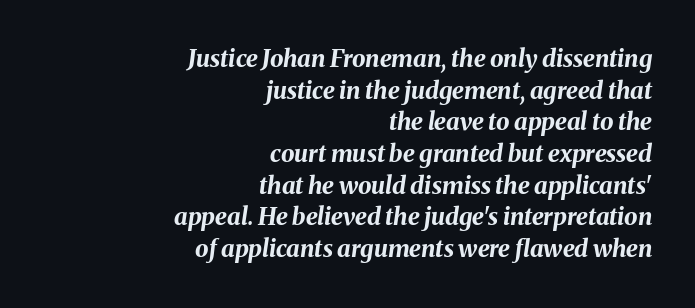
Q: Is the text bold? A: Yes.
Q: Is the text italic (slanted)? A: Yes, it leans right by about 8 degrees.
Q: Is the text underlined? A: No.
Q: How is the paragraph aligned? A: Right-aligned.
Q: Is the spacing between letters normal or unusually wide? A: Normal.
Q: Is the spacing between lines tight, normal or loose? A: Normal.
